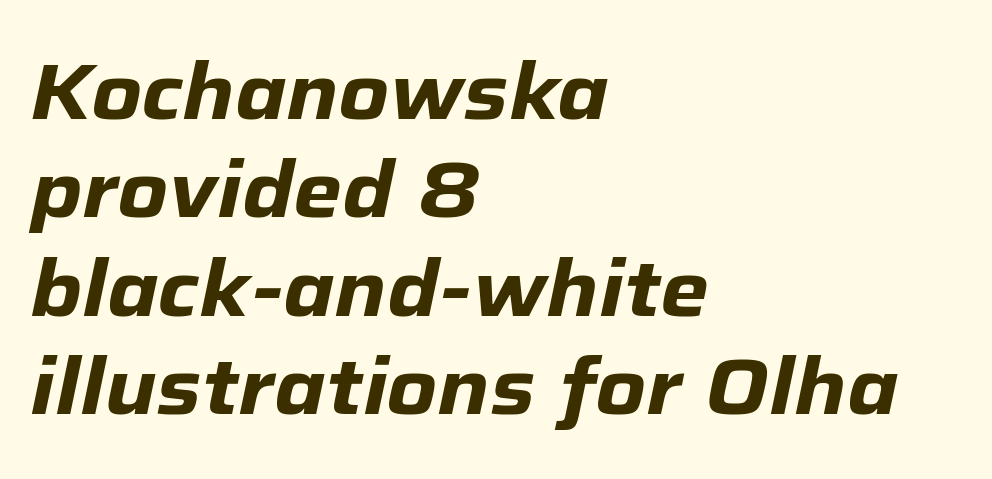
The space beneath each line is pristine and unruled. Characters are canted at an angle relative to the baseline's perpendicular. The letters advance in unequal steps, a hallmark of proportional type. These lines are set flush left with a ragged right edge. The rendering keeps characters at their native spacing. Regarding leading, the lines here are spaced in the standard way.
